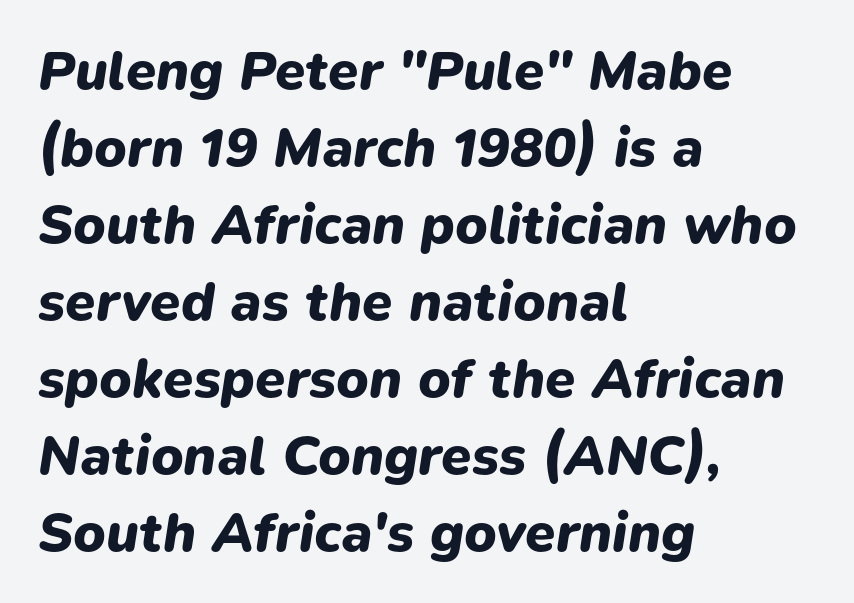
Q: Is the text bold? A: Yes.
Q: Is the text italic (slanted)? A: Yes, it leans right by about 9 degrees.
Q: Is the text underlined? A: No.
Q: How is the paragraph aligned? A: Left-aligned.
Q: Is the spacing between letters normal or unusually wide? A: Normal.
Q: Is the spacing between lines tight, normal or loose? A: Normal.
Q: Width (condensed, normal, or wide)? A: Normal.
Q: Stroke contrast? A: Low.
Q: x-height? A: Medium.
Q: Monospaced? A: No.
